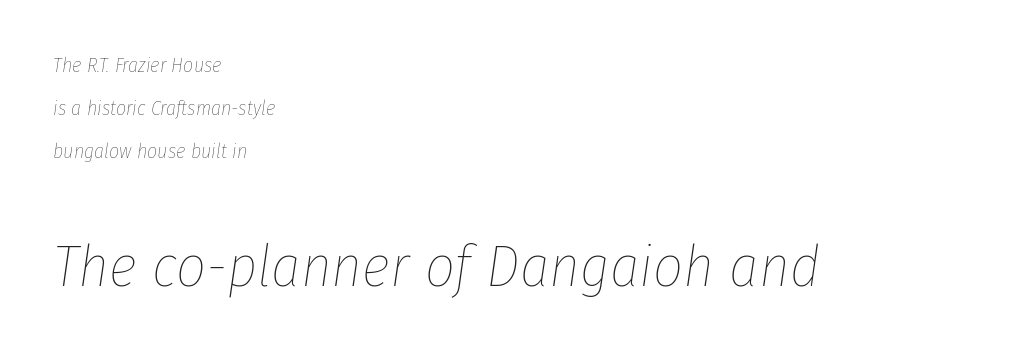
Q: Is the text bold? A: No.
Q: Is the text italic (slanted)? A: Yes, it leans right by about 8 degrees.
Q: Is the text underlined? A: No.
Q: How is the paragraph aligned? A: Left-aligned.
Q: Is the spacing between letters normal or unusually wide? A: Normal.
Q: Is the spacing between lines tight, normal or loose? A: Loose.
Q: Which block of text is set in a larger size, the first (top) or the second (bottom)? A: The second (bottom) one.
Q: Width (condensed, normal, or wide)? A: Condensed.
Q: Stroke contrast? A: Low.
Q: x-height? A: Medium.
Q: Monospaced? A: No.
